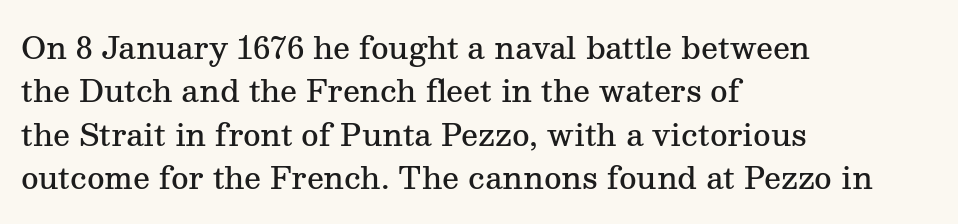
Q: Is the text bold? A: Semi-bold.
Q: Is the text italic (slanted)? A: No, it is upright.
Q: Is the typeface a serif or a sans-serif typeface? A: Serif.
Q: Is the text underlined? A: No.
Q: How is the paragraph aligned? A: Left-aligned.
Q: Is the spacing between letters normal or unusually wide? A: Normal.
Q: Is the spacing between lines tight, normal or loose? A: Normal.
Q: Width (condensed, normal, or wide)? A: Normal.
Q: Stroke contrast? A: Medium.
Q: x-height? A: Medium.
Q: Monospaced? A: No.
